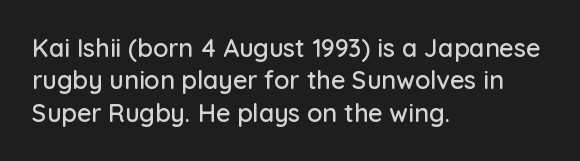
Q: Is the text italic (slanted)? A: No, it is upright.
Q: Is the text underlined? A: No.
Q: How is the paragraph aligned? A: Left-aligned.
Q: Is the spacing between letters normal or unusually wide? A: Normal.
Q: Is the spacing between lines tight, normal or loose? A: Normal.
